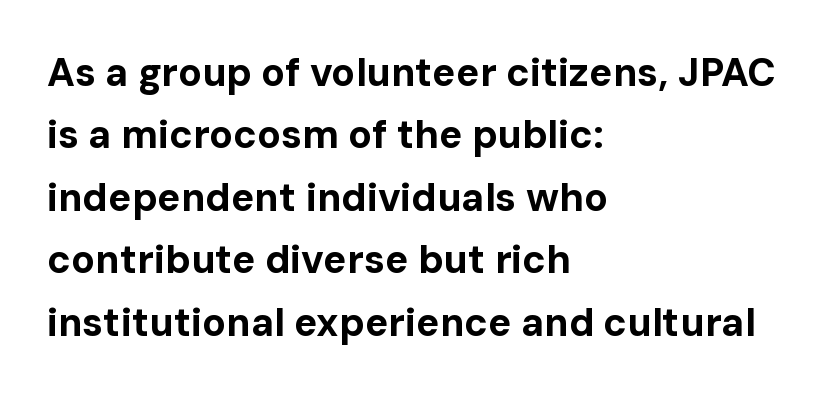
Q: Is the text bold? A: Yes.
Q: Is the text italic (slanted)? A: No, it is upright.
Q: Is the typeface a serif or a sans-serif typeface? A: Sans-serif.
Q: Is the text underlined? A: No.
Q: How is the paragraph aligned? A: Left-aligned.
Q: Is the spacing between letters normal or unusually wide? A: Normal.
Q: Is the spacing between lines tight, normal or loose? A: Normal.
Q: Width (condensed, normal, or wide)? A: Normal.
Q: Stroke contrast? A: Low.
Q: x-height? A: Medium.
Q: Monospaced? A: No.
